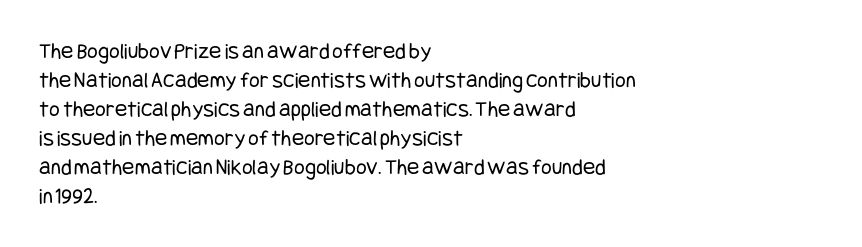
Q: Is the text bold? A: No.
Q: Is the text italic (slanted)? A: No, it is upright.
Q: Is the text underlined? A: No.
Q: How is the paragraph aligned? A: Left-aligned.
Q: Is the spacing between letters normal or unusually wide? A: Normal.
Q: Is the spacing between lines tight, normal or loose? A: Normal.
